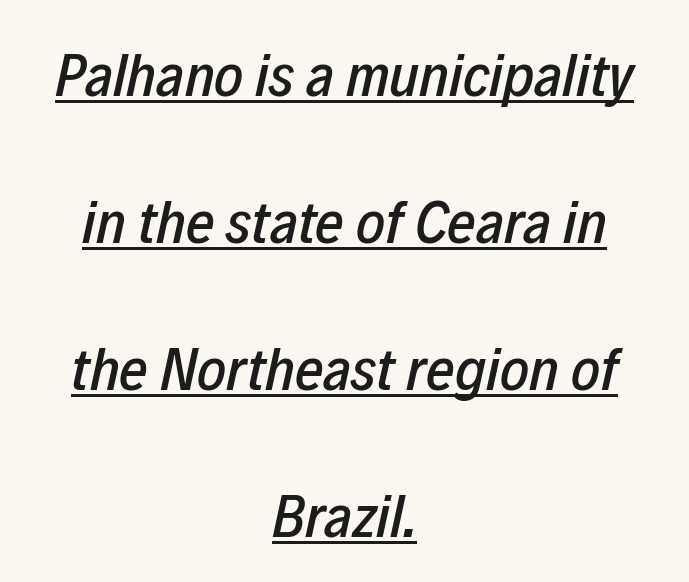
{"italic": "yes", "lean": "right", "slant_degrees": 12, "width": "condensed", "stroke_contrast": "low", "x_height": "medium", "monospaced": "no", "underline": "yes", "align": "center", "line_spacing": "loose", "line_spacing_ratio": 2.37, "letter_spacing": "normal", "letter_spacing_em": 0.0, "glyph_px": 62}
